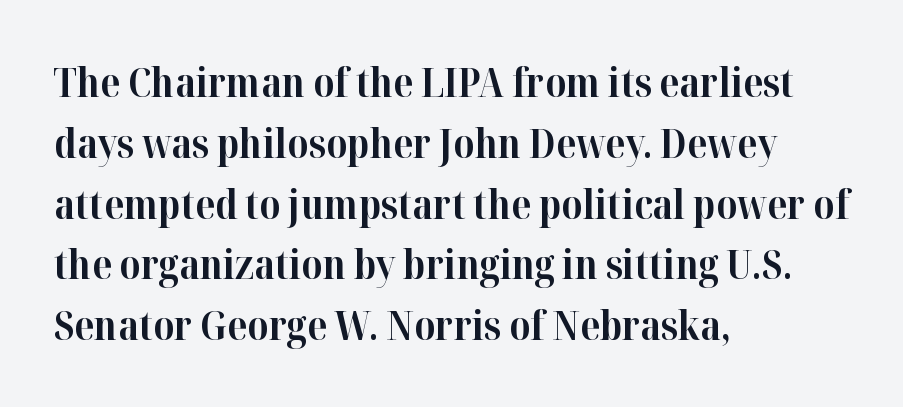
If you drew a ruler down the left edge, every line would touch it. Proportional: the letters do not fall into vertical columns. Successive baselines arrive at the customary interval. Characters remain perfectly vertical along every line.
